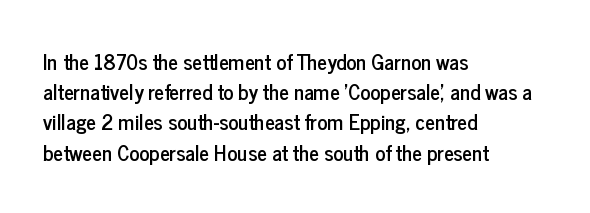
The image shows 21 px text type, upright; set left-aligned, normal line spacing (1.44x), normal letter spacing, not underlined.
